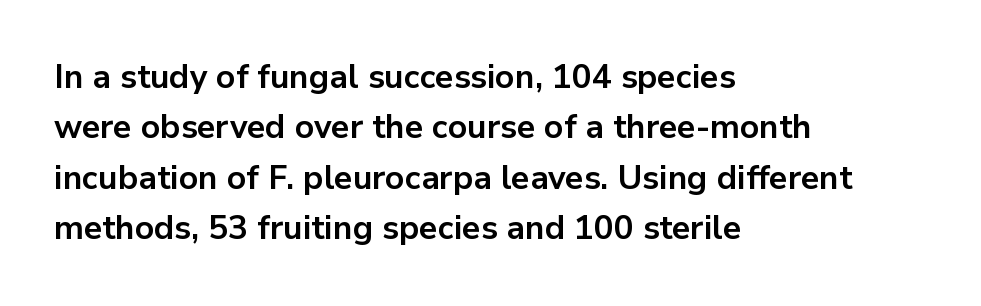
{"serif": "no", "italic": "no", "bold": "yes", "weight": "bold", "width": "normal", "stroke_contrast": "low", "x_height": "medium", "monospaced": "no", "underline": "no", "align": "left", "line_spacing": "normal", "line_spacing_ratio": 1.53, "letter_spacing": "normal", "letter_spacing_em": 0.0, "glyph_px": 33}
